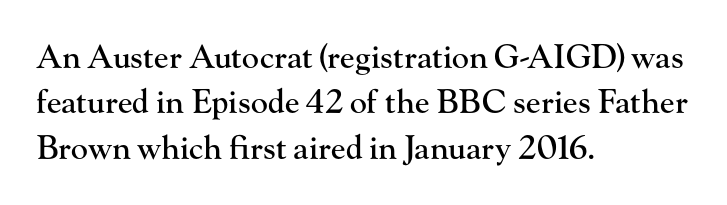
Words float on clear page, feet unadorned. These lines keep a tight, regular rhythm from letter to letter. Old-style or modern, the face here clearly has serifs. Posture: straight, roman, zero tilt. The passage shown stacks its lines at a standard gap. Visually the block forms a straight wall on the left and a jagged coastline on the right.
